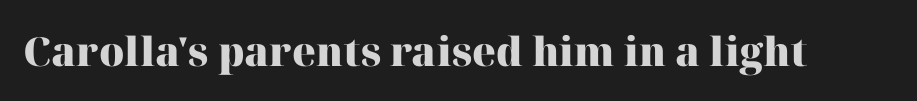
The sample has been set heavy, in full bold. Ascenders rise straight up at ninety degrees. The rendering keeps characters at their native spacing. The passage shown is not underscored anywhere. The rendering uses natural spacing where letterforms have individual widths.
